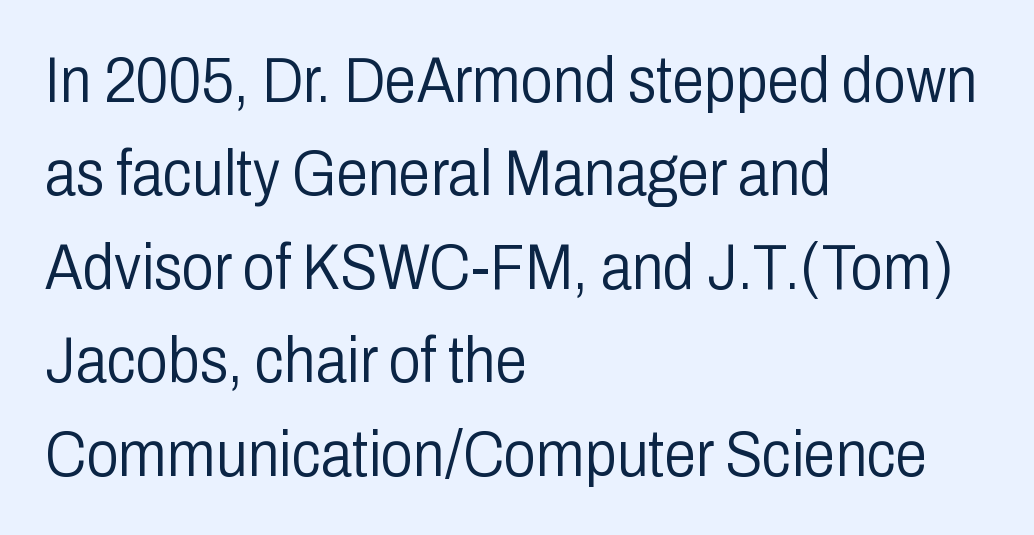
The image shows 64 px light, condensed sans-serif type, upright; set left-aligned, normal line spacing (1.46x), normal letter spacing, not underlined; low stroke contrast and a medium x-height.
